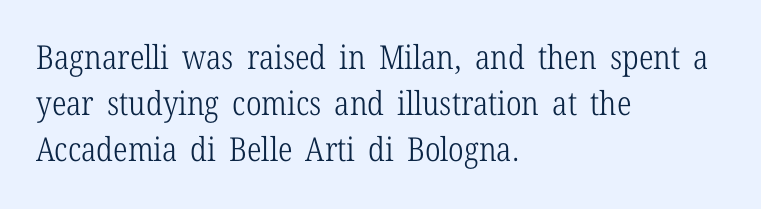
Q: Is the text bold? A: No.
Q: Is the text italic (slanted)? A: No, it is upright.
Q: Is the typeface a serif or a sans-serif typeface? A: Serif.
Q: Is the text underlined? A: No.
Q: How is the paragraph aligned? A: Left-aligned.
Q: Is the spacing between letters normal or unusually wide? A: Normal.
Q: Is the spacing between lines tight, normal or loose? A: Normal.
Q: Width (condensed, normal, or wide)? A: Condensed.
Q: Stroke contrast? A: Low.
Q: x-height? A: Medium.
Q: Monospaced? A: No.
